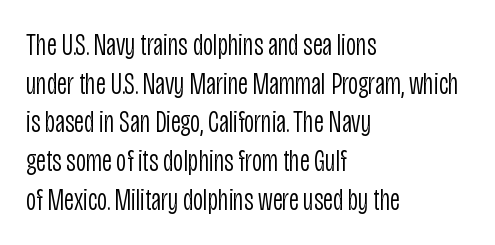
If you measured baseline to baseline, you'd find a middling distance. Each row of text sits above clean, open space. How are the letters spaced? Ordinarily, with no added tracking. Varying glyph widths throughout — classic text-font behaviour. Look at the bottom of the vertical strokes: they stop flat, with no serifs.
